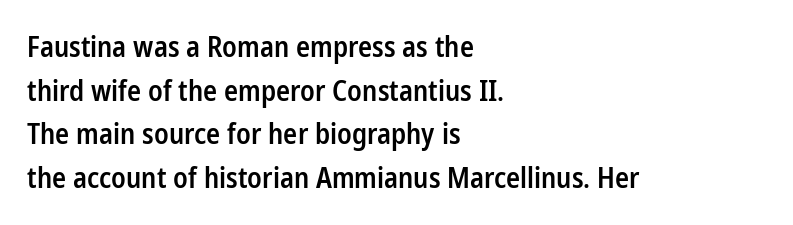
Q: Is the text bold? A: Semi-bold.
Q: Is the text italic (slanted)? A: No, it is upright.
Q: Is the typeface a serif or a sans-serif typeface? A: Sans-serif.
Q: Is the text underlined? A: No.
Q: How is the paragraph aligned? A: Left-aligned.
Q: Is the spacing between letters normal or unusually wide? A: Normal.
Q: Is the spacing between lines tight, normal or loose? A: Normal.
Q: Width (condensed, normal, or wide)? A: Condensed.
Q: Stroke contrast? A: Low.
Q: x-height? A: Medium.
Q: Monospaced? A: No.
